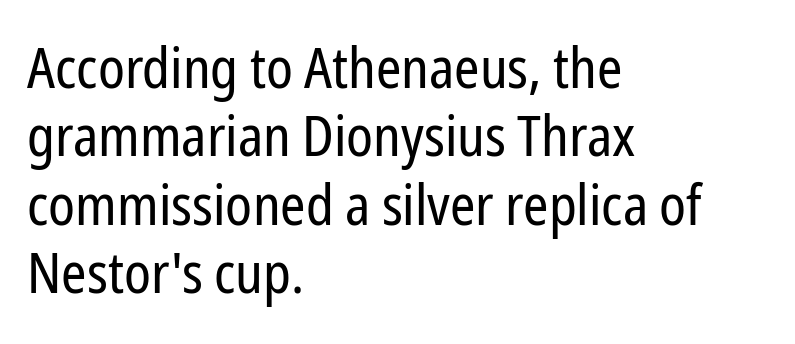
Q: Is the text bold? A: No.
Q: Is the text italic (slanted)? A: No, it is upright.
Q: Is the typeface a serif or a sans-serif typeface? A: Sans-serif.
Q: Is the text underlined? A: No.
Q: How is the paragraph aligned? A: Left-aligned.
Q: Is the spacing between letters normal or unusually wide? A: Normal.
Q: Width (condensed, normal, or wide)? A: Condensed.
Q: Stroke contrast? A: Low.
Q: x-height? A: Medium.
Q: Monospaced? A: No.
